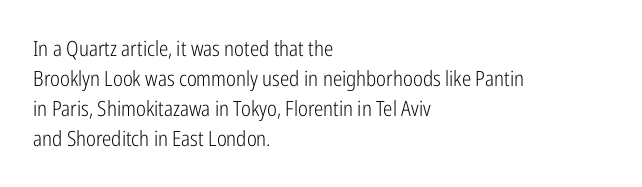
The image shows 21 px text type, upright; set left-aligned, normal line spacing (1.43x), normal letter spacing, not underlined.
